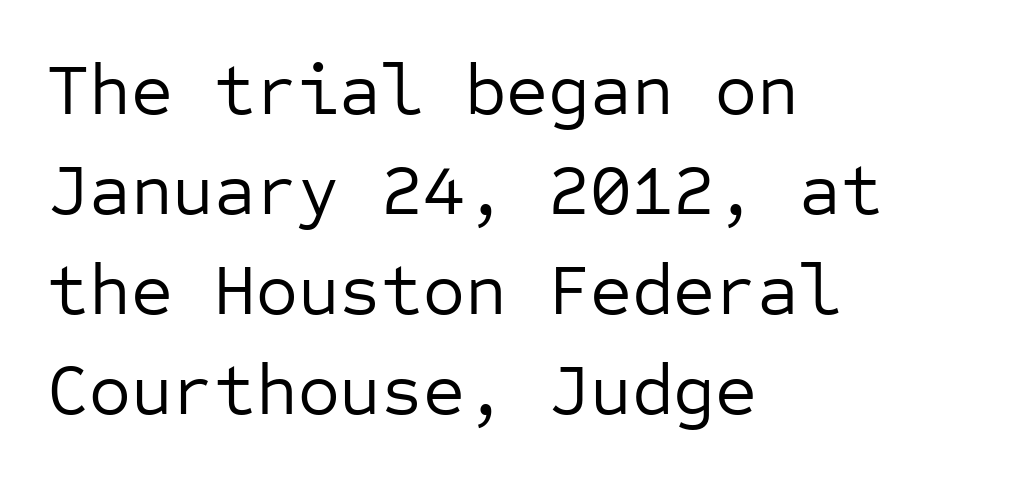
One glance says typical: line gaps are just what's usual. Clear beneath every line of the passage. Grotesque or geometric, the face here clearly has no serifs. The typography opts for an upright posture over an oblique one. Do the characters align in a grid? Yes, the font is monospaced. The typesetting does not lean heavy: it is not bold.
